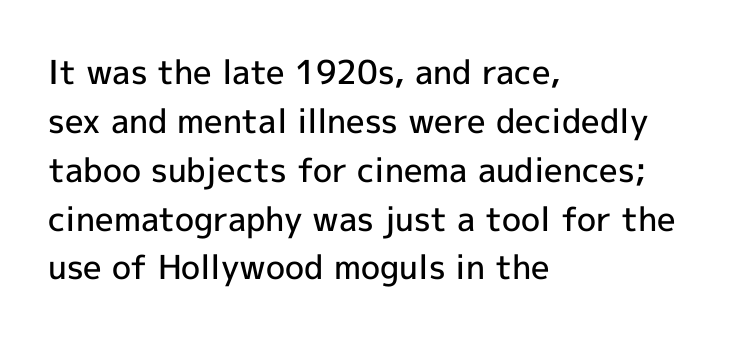
The image shows 33 px semibold sans-serif type, upright; set left-aligned, normal line spacing (1.48x), normal letter spacing, not underlined; a medium x-height.
